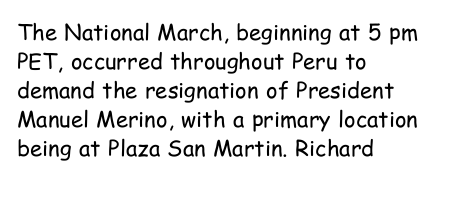
{"italic": "no", "bold": "no", "underline": "no", "align": "left", "line_spacing": "normal", "line_spacing_ratio": 1.32, "letter_spacing": "normal", "letter_spacing_em": 0.0, "glyph_px": 22}
